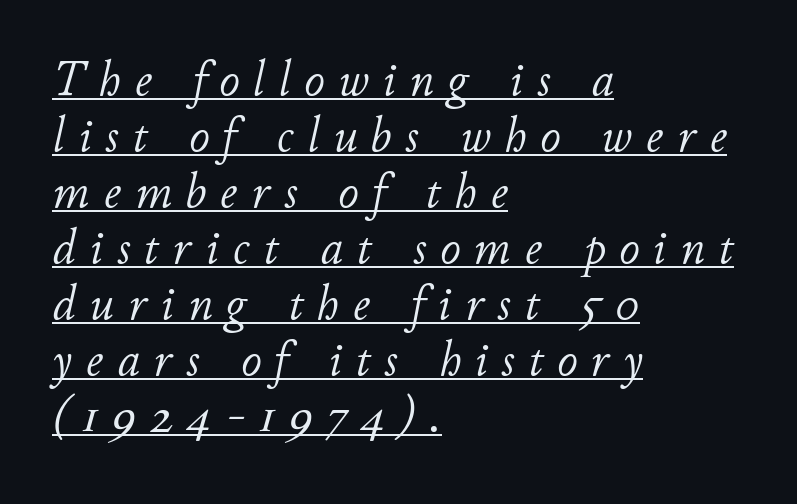
You can tell it's italic because the verticals aren't actually vertical. Is there much room between lines? No — they nearly touch. Caption: lettering with a line underneath. Is the stroke heavy? The answer is a plain regular-or-lighter. You could only call the tracking loose — the letters float apart.
